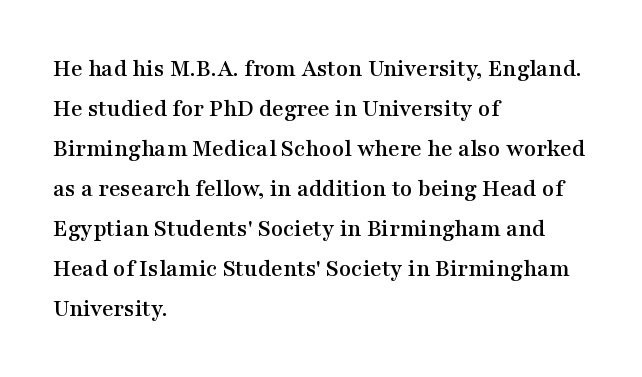
The lines are quadded left. Italic? Not at all — the glyphs are vertical. Interline gaps are of average width in this sample. Each row of text sits above clean, open space. These lines keep a tight, regular rhythm from letter to letter.
